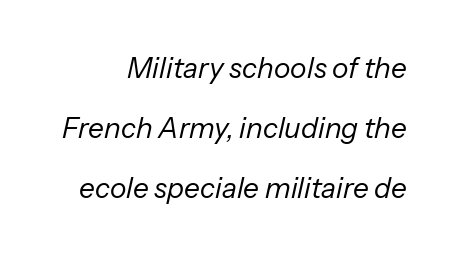
Q: Is the text bold? A: No.
Q: Is the text italic (slanted)? A: Yes, it leans right by about 13 degrees.
Q: Is the text underlined? A: No.
Q: Is the spacing between letters normal or unusually wide? A: Normal.
Q: Is the spacing between lines tight, normal or loose? A: Loose.
Q: Width (condensed, normal, or wide)? A: Normal.
Q: Stroke contrast? A: Low.
Q: x-height? A: Medium.
Q: Monospaced? A: No.
